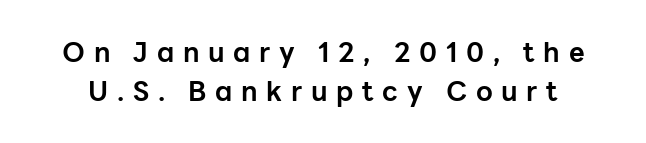
{"italic": "no", "bold": "yes", "underline": "no", "line_spacing": "normal", "line_spacing_ratio": 1.45, "letter_spacing": "wide", "letter_spacing_em": 0.32, "glyph_px": 27}
